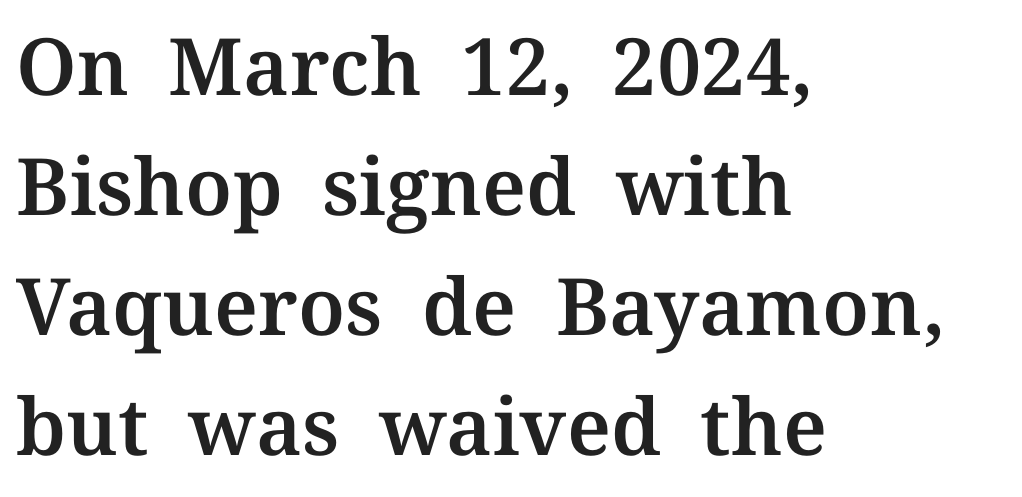
Q: Is the text italic (slanted)? A: No, it is upright.
Q: Is the typeface a serif or a sans-serif typeface? A: Serif.
Q: Is the text underlined? A: No.
Q: How is the paragraph aligned? A: Left-aligned.
Q: Is the spacing between letters normal or unusually wide? A: Normal.
Q: Is the spacing between lines tight, normal or loose? A: Normal.
Q: Width (condensed, normal, or wide)? A: Normal.
Q: Stroke contrast? A: Medium.
Q: x-height? A: Medium.
Q: Monospaced? A: No.
